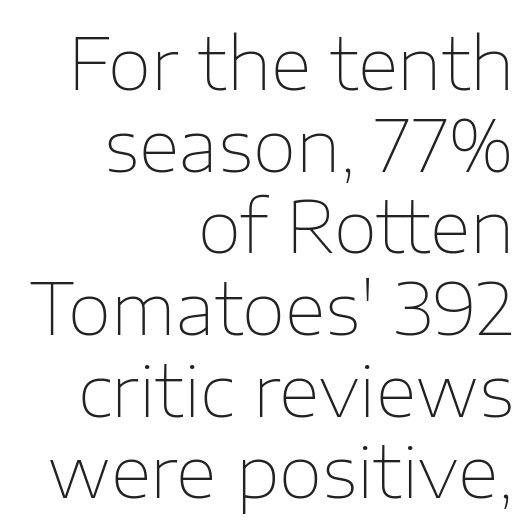
The image shows 71 px thin sans-serif type, upright; set right-aligned, tight line spacing (1.15x), normal letter spacing, not underlined; low stroke contrast and a medium x-height.
